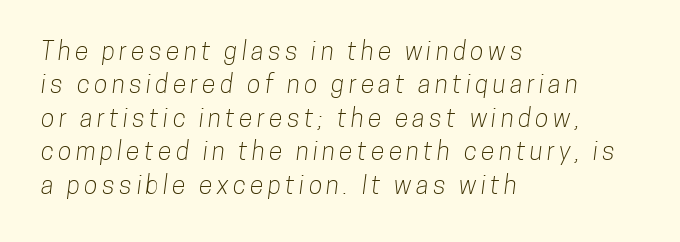
The area under the type is left untouched. The passage shown stacks its lines at a standard gap. These lines are set flush left with a ragged right edge.
